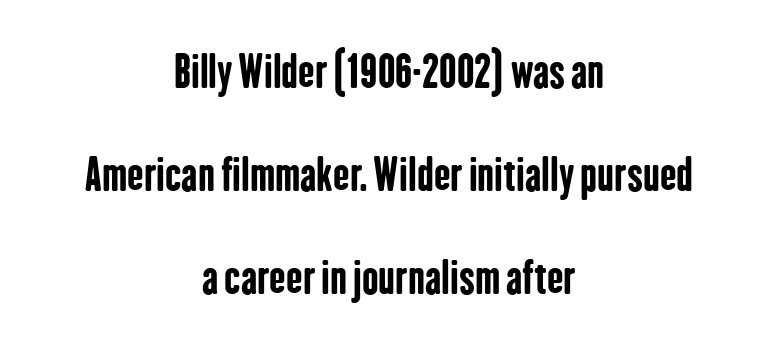
The image shows 44 px bold, condensed sans-serif type, upright; set centered, loose line spacing (2.34x), normal letter spacing, not underlined; low stroke contrast and a medium x-height.
